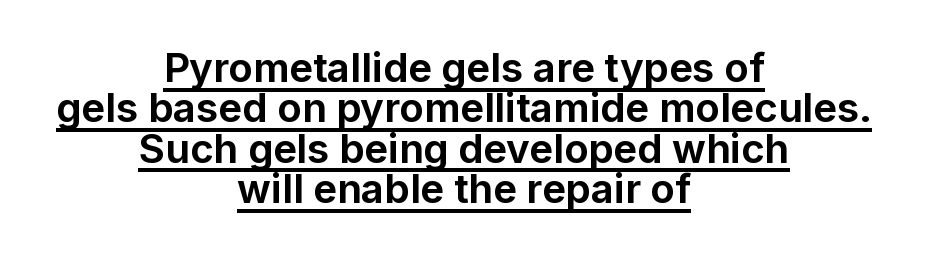
The image shows 40 px bold sans-serif type, upright; set centered, tight line spacing (1.01x), normal letter spacing, underlined; low stroke contrast and a medium x-height.
